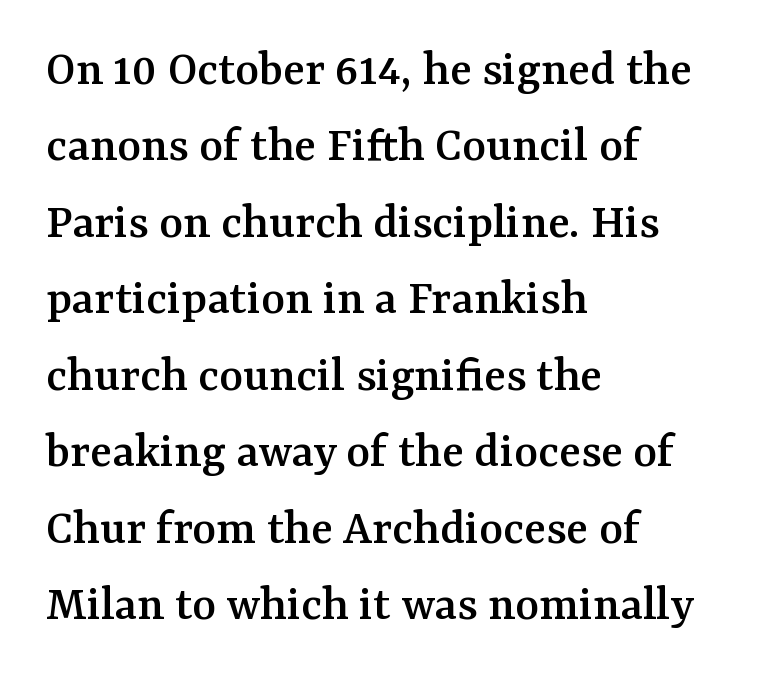
Honestly, there is no underline to notice here at all. Vertical strokes here are truly vertical. Line spacing here is normal. Tracking here is standard; glyphs follow each other at the usual distance.
